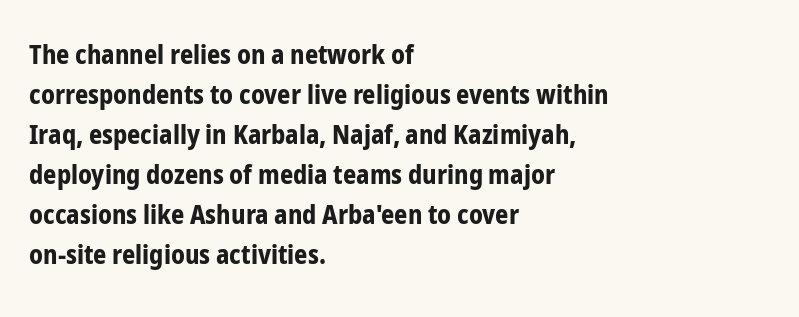
Q: Is the text bold? A: Yes.
Q: Is the text italic (slanted)? A: No, it is upright.
Q: Is the text underlined? A: No.
Q: How is the paragraph aligned? A: Left-aligned.
Q: Is the spacing between letters normal or unusually wide? A: Normal.
Q: Is the spacing between lines tight, normal or loose? A: Normal.
